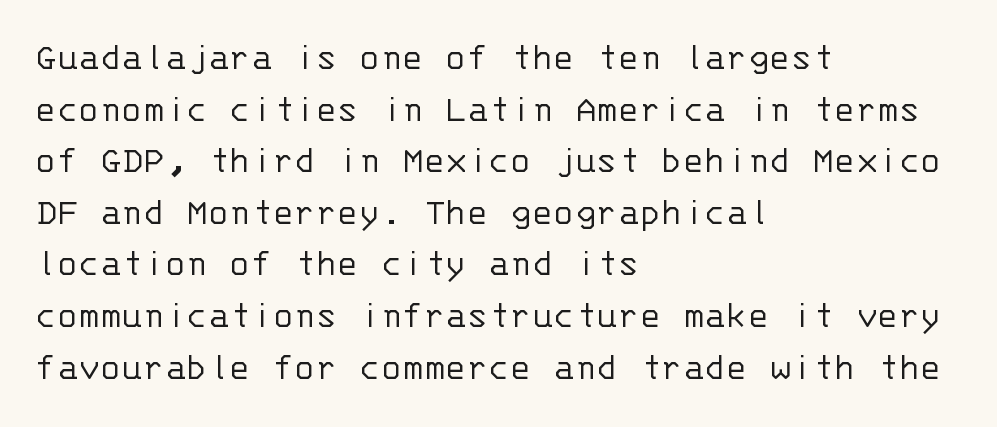
The image shows 40 px light sans-serif type, upright, monospaced; set left-aligned, normal line spacing (1.29x), normal letter spacing, not underlined; low stroke contrast and a large x-height.
